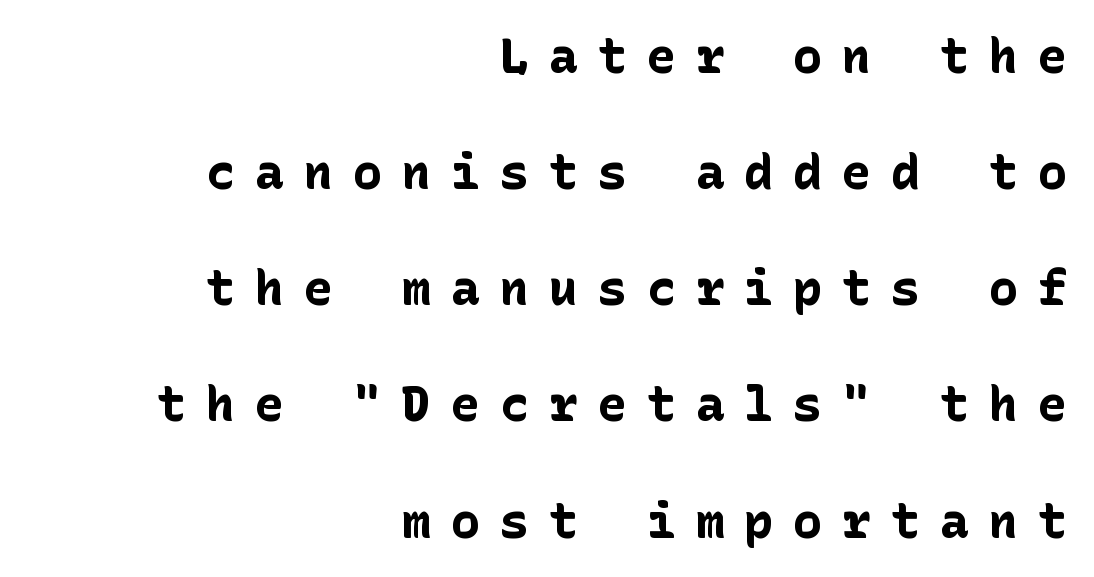
{"serif": "no", "italic": "no", "bold": "yes", "weight": "bold", "width": "normal", "stroke_contrast": "low", "x_height": "medium", "underline": "no", "align": "right", "line_spacing": "loose", "line_spacing_ratio": 2.42, "letter_spacing": "wide", "letter_spacing_em": 0.42, "glyph_px": 48}
